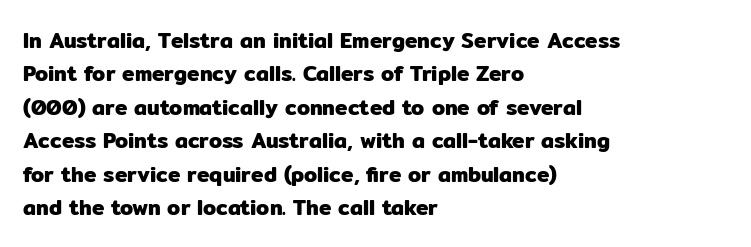
The image shows 21 px text type, upright; set left-aligned, normal line spacing (1.59x), normal letter spacing, not underlined.
